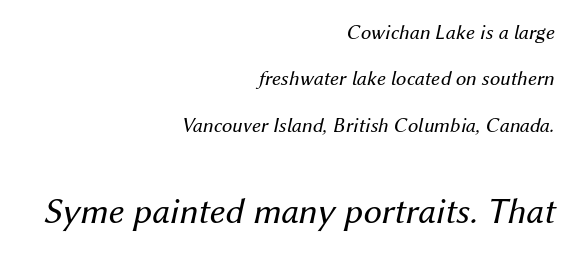
{"italic": "yes", "lean": "right", "slant_degrees": 12, "bold": "no", "weight": "regular", "width": "normal", "stroke_contrast": "medium", "x_height": "medium", "monospaced": "no", "underline": "no", "align": "right", "line_spacing": "loose", "line_spacing_ratio": 2.21, "letter_spacing": "normal", "letter_spacing_em": 0.0, "larger_block": "second", "size_ratio": 1.76, "glyph_px": 37}
